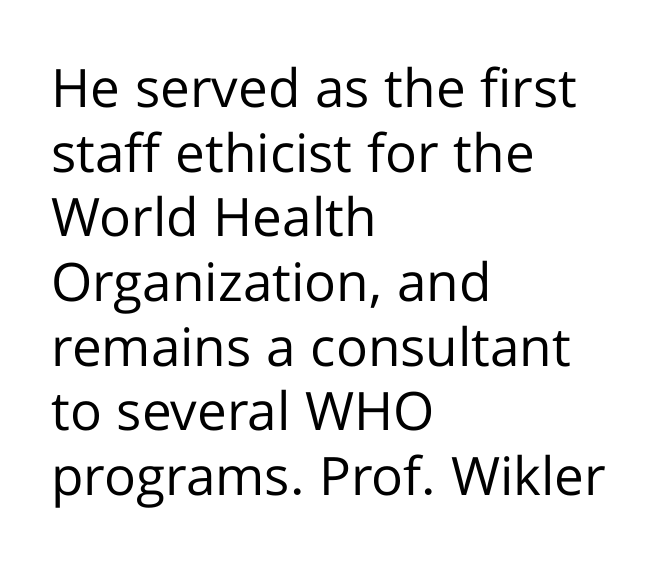
Q: Is the text bold? A: No.
Q: Is the text italic (slanted)? A: No, it is upright.
Q: Is the typeface a serif or a sans-serif typeface? A: Sans-serif.
Q: Is the text underlined? A: No.
Q: How is the paragraph aligned? A: Left-aligned.
Q: Is the spacing between letters normal or unusually wide? A: Normal.
Q: Width (condensed, normal, or wide)? A: Normal.
Q: Stroke contrast? A: Low.
Q: x-height? A: Medium.
Q: Monospaced? A: No.
